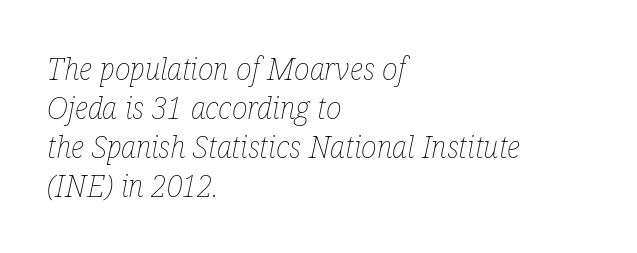
{"italic": "yes", "lean": "right", "slant_degrees": 12, "bold": "no", "weight": "thin", "width": "condensed", "stroke_contrast": "low", "x_height": "medium", "monospaced": "no", "underline": "no", "align": "left", "line_spacing": "normal", "line_spacing_ratio": 1.3, "letter_spacing": "normal", "letter_spacing_em": 0.0, "glyph_px": 30}
